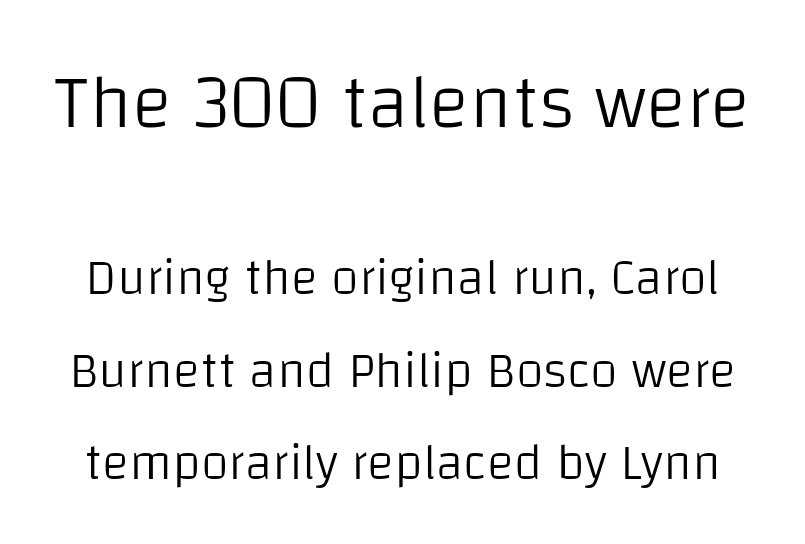
The rendering shrinks the type as you move from the upper chunk to the lower. Letter spacing: default. Quick note: not italic, upright. A clean baseline with only descenders dipping below it.
